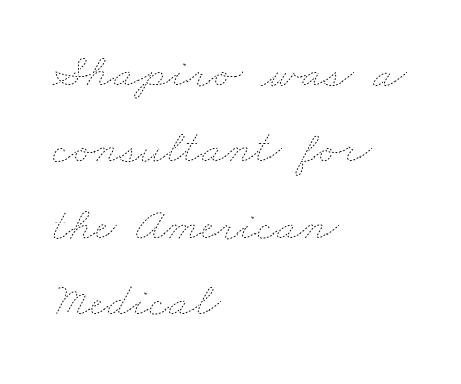
{"bold": "no", "weight": "thin", "width": "wide", "stroke_contrast": "low", "x_height": "small", "monospaced": "no", "underline": "no", "align": "left", "line_spacing": "normal", "line_spacing_ratio": 1.59, "letter_spacing": "normal", "letter_spacing_em": 0.0, "glyph_px": 48}
